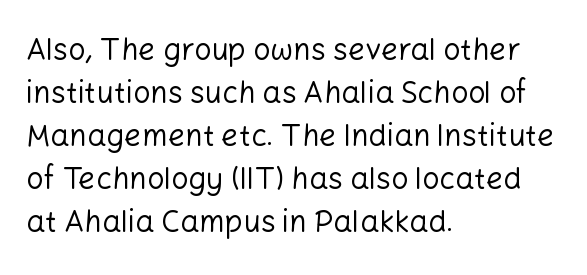
{"serif": "no", "italic": "no", "bold": "no", "weight": "regular", "width": "normal", "stroke_contrast": "low", "x_height": "medium", "monospaced": "no", "underline": "no", "align": "left", "line_spacing": "normal", "line_spacing_ratio": 1.43, "letter_spacing": "normal", "letter_spacing_em": 0.0, "glyph_px": 30}
